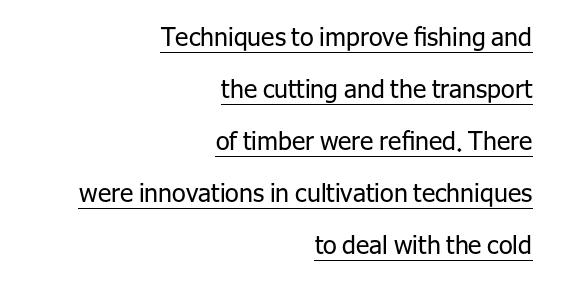
The image shows 25 px text type, upright; set right-aligned, loose line spacing (2.08x), normal letter spacing, underlined.
